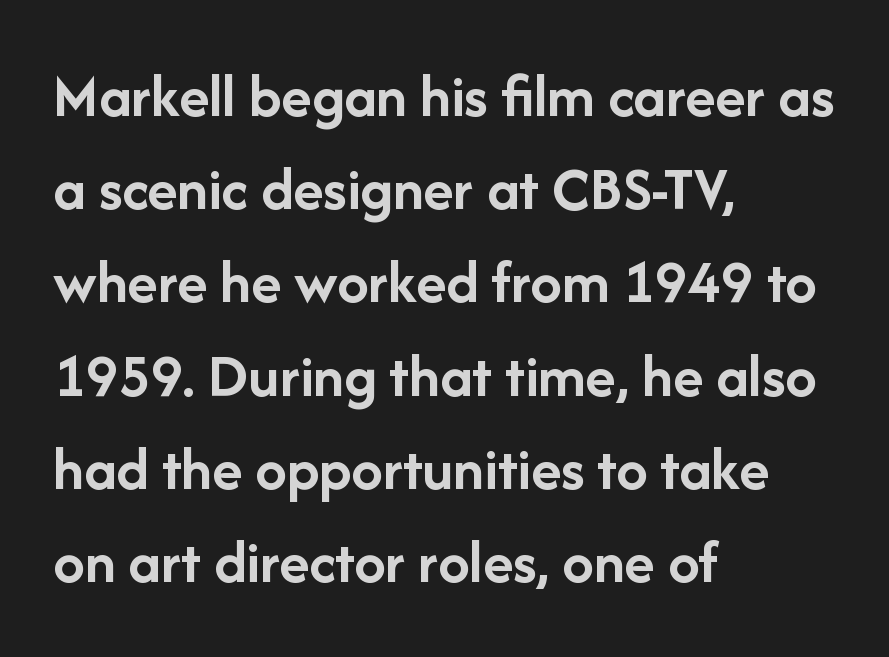
The image shows 63 px semibold sans-serif type, upright; set left-aligned, normal line spacing (1.48x), normal letter spacing, not underlined; low stroke contrast and a medium x-height.
